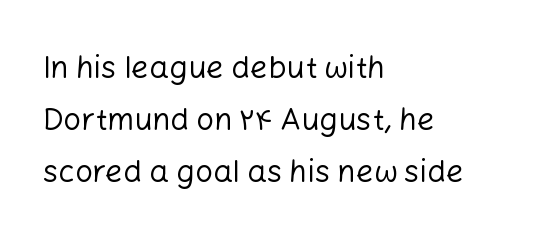
The image shows 31 px regular-weight sans-serif type, upright; set left-aligned, normal line spacing (1.67x), normal letter spacing, not underlined; low stroke contrast and a medium x-height.
